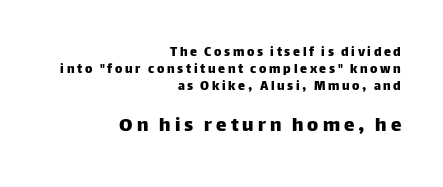
The image shows 21 px text type, upright; set right-aligned, line spacing 1.23x, not underlined; the second (bottom) block is 1.5x larger.
